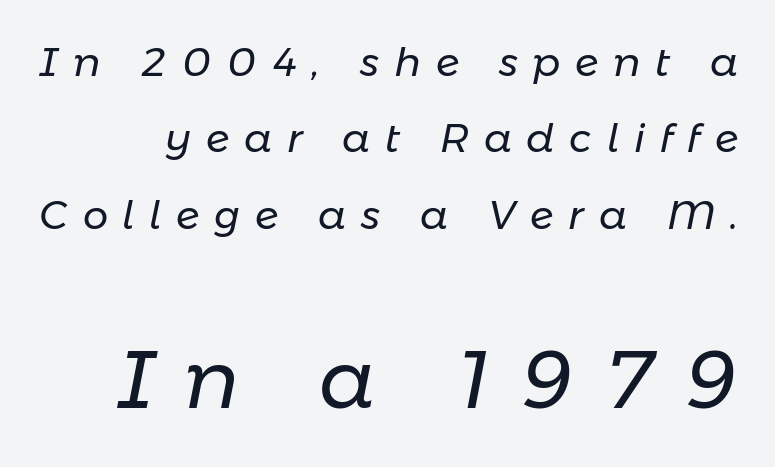
{"italic": "yes", "lean": "right", "slant_degrees": 11, "bold": "no", "weight": "regular", "width": "normal", "stroke_contrast": "low", "x_height": "medium", "monospaced": "no", "underline": "no", "line_spacing": "loose", "line_spacing_ratio": 1.91, "letter_spacing": "wide", "letter_spacing_em": 0.37, "larger_block": "second", "size_ratio": 2.0, "glyph_px": 80}
